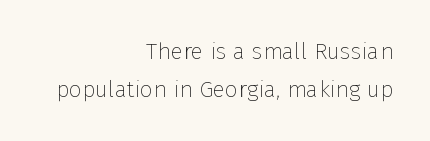
{"italic": "no", "bold": "no", "underline": "no", "align": "right", "line_spacing": "normal", "line_spacing_ratio": 1.65, "letter_spacing": "normal", "letter_spacing_em": 0.0, "glyph_px": 23}
